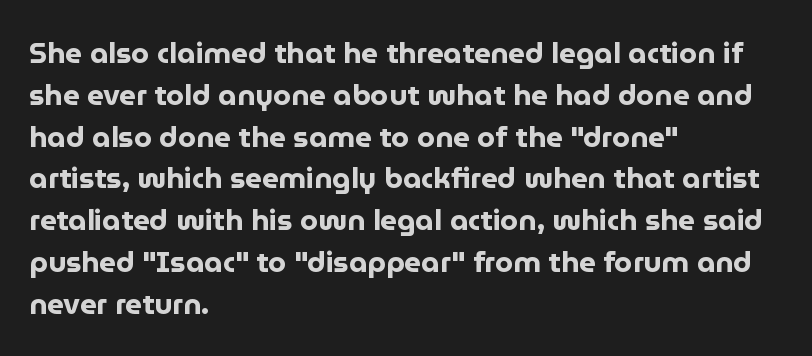
The image shows 29 px bold sans-serif type, upright; set left-aligned, normal line spacing (1.44x), normal letter spacing, not underlined; low stroke contrast and a medium x-height.
